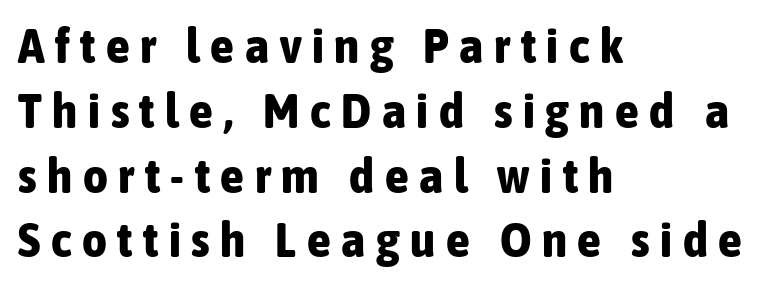
{"serif": "no", "italic": "no", "bold": "yes", "weight": "bold", "width": "condensed", "stroke_contrast": "low", "x_height": "medium", "monospaced": "no", "underline": "no", "align": "left", "line_spacing": "normal", "line_spacing_ratio": 1.35, "letter_spacing": "wide", "letter_spacing_em": 0.22, "glyph_px": 48}
